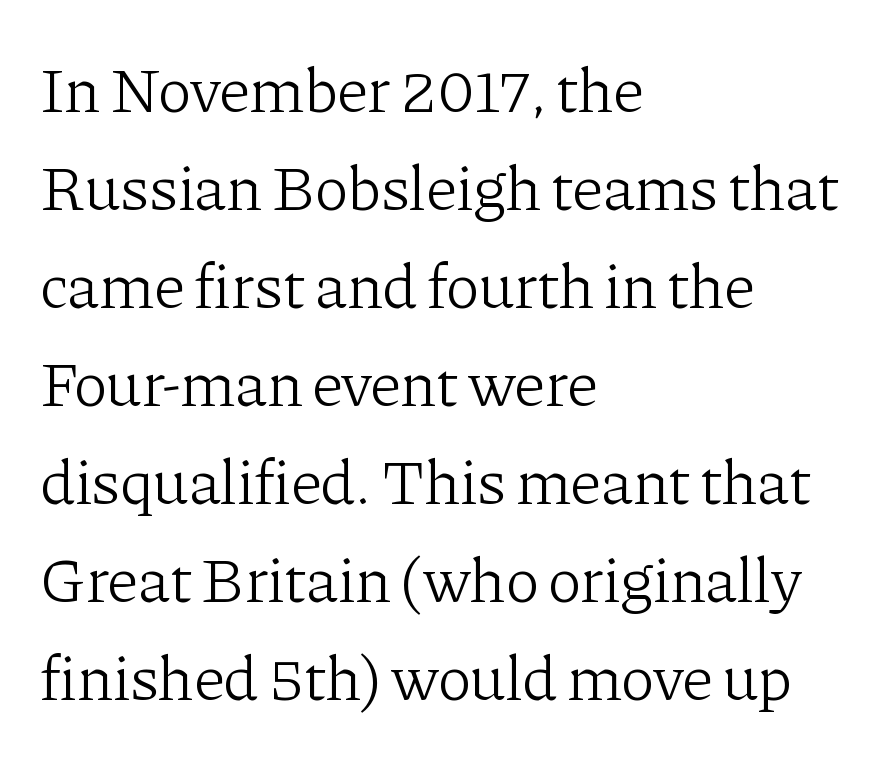
Q: Is the text bold? A: No.
Q: Is the text italic (slanted)? A: No, it is upright.
Q: Is the typeface a serif or a sans-serif typeface? A: Serif.
Q: Is the text underlined? A: No.
Q: How is the paragraph aligned? A: Left-aligned.
Q: Is the spacing between letters normal or unusually wide? A: Normal.
Q: Is the spacing between lines tight, normal or loose? A: Normal.
Q: Width (condensed, normal, or wide)? A: Normal.
Q: Stroke contrast? A: Low.
Q: x-height? A: Medium.
Q: Monospaced? A: No.
